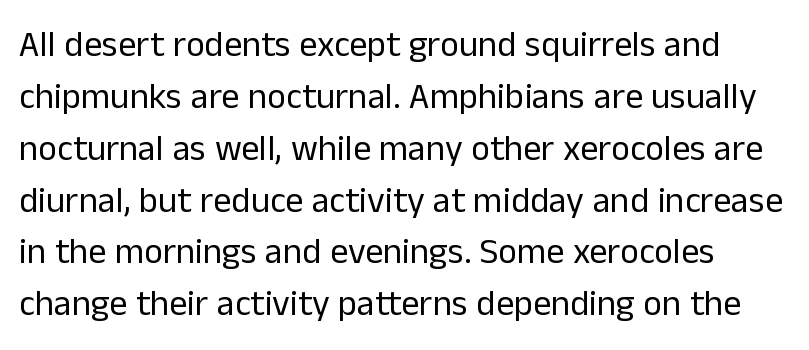
Do the characters align in a grid? No, the font is proportional. Is the type heavy? It reads as light-to-regular instead. Unlike a traditional serif, this face leaves its strokes unadorned. The leading is moderate, giving the passage an even texture. Glance below the letters and you will spot only blank space.
